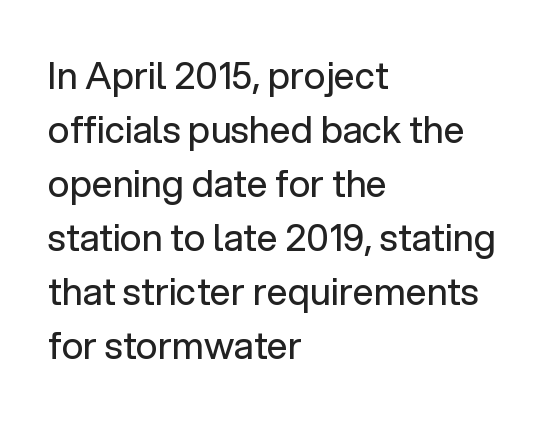
Q: Is the text bold? A: No.
Q: Is the text italic (slanted)? A: No, it is upright.
Q: Is the typeface a serif or a sans-serif typeface? A: Sans-serif.
Q: Is the text underlined? A: No.
Q: How is the paragraph aligned? A: Left-aligned.
Q: Is the spacing between letters normal or unusually wide? A: Normal.
Q: Is the spacing between lines tight, normal or loose? A: Normal.
Q: Width (condensed, normal, or wide)? A: Normal.
Q: Stroke contrast? A: Low.
Q: x-height? A: Medium.
Q: Monospaced? A: No.
